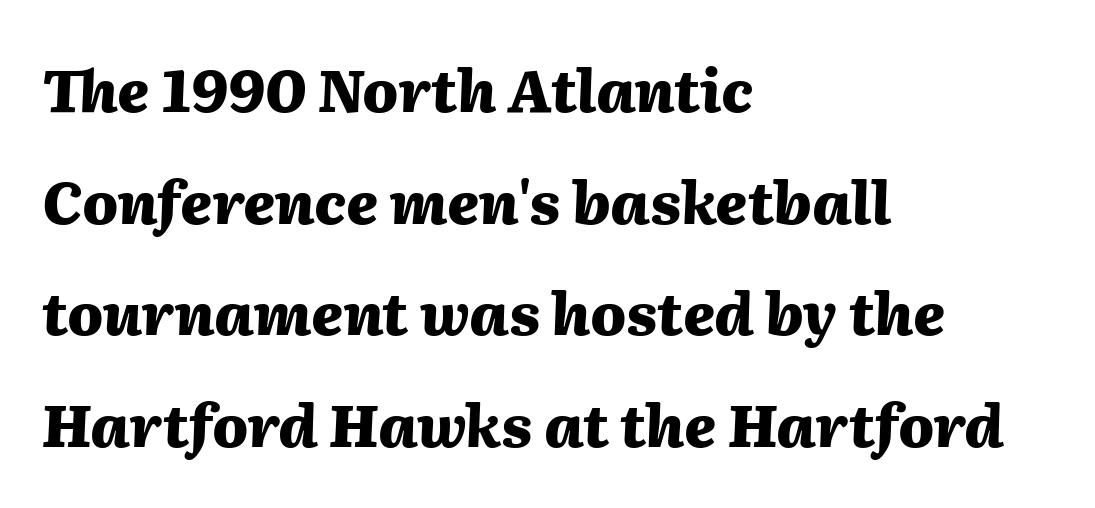
Q: Is the text bold? A: Yes.
Q: Is the text italic (slanted)? A: Yes, it leans right by about 2 degrees.
Q: Is the text underlined? A: No.
Q: How is the paragraph aligned? A: Left-aligned.
Q: Is the spacing between letters normal or unusually wide? A: Normal.
Q: Width (condensed, normal, or wide)? A: Normal.
Q: Stroke contrast? A: Medium.
Q: x-height? A: Medium.
Q: Monospaced? A: No.
